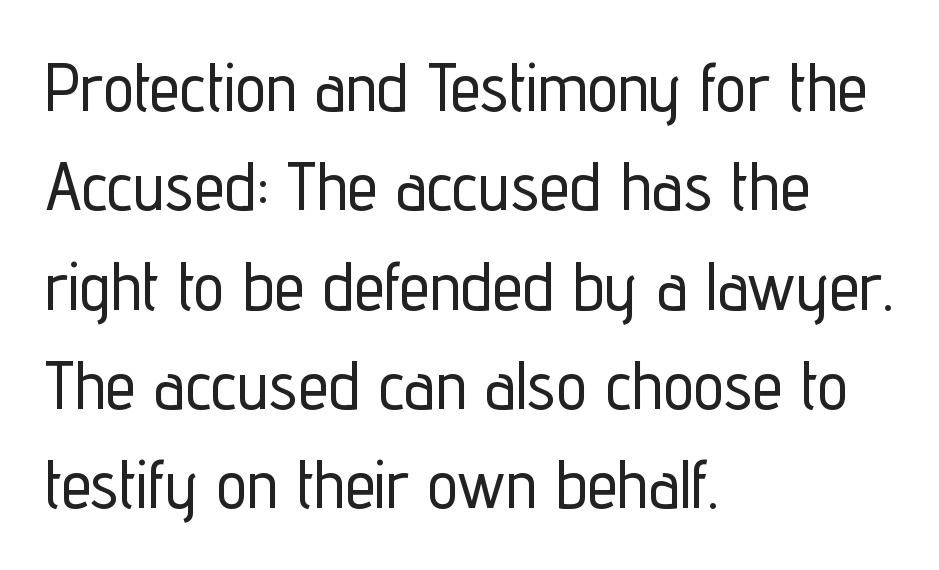
A student would call this left alignment; a typographer would say flush left, rag right. Italic: no, the glyphs are upright roman. The area under the type is left untouched. Note: no serifs on the glyphs.
